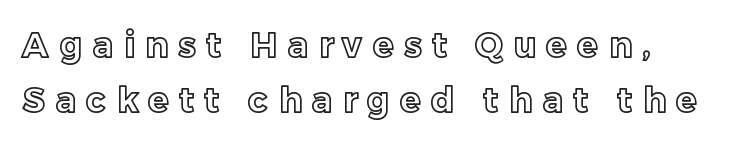
The image shows 34 px text type, upright; set normal line spacing (1.62x), unusually wide letter spacing (+0.31 em), not underlined; a medium x-height.
